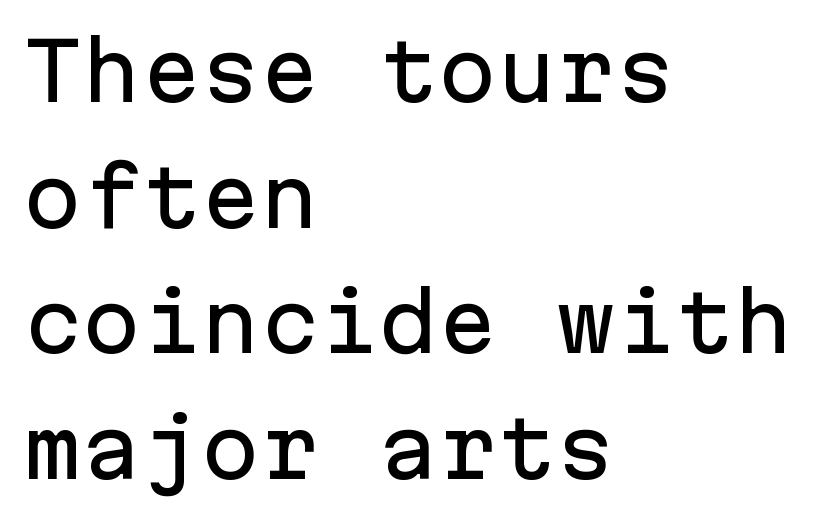
{"serif": "no", "italic": "no", "width": "normal", "stroke_contrast": "low", "x_height": "medium", "monospaced": "yes", "underline": "no", "align": "left", "line_spacing": "normal", "line_spacing_ratio": 1.59, "letter_spacing": "normal", "letter_spacing_em": 0.0, "glyph_px": 79}
